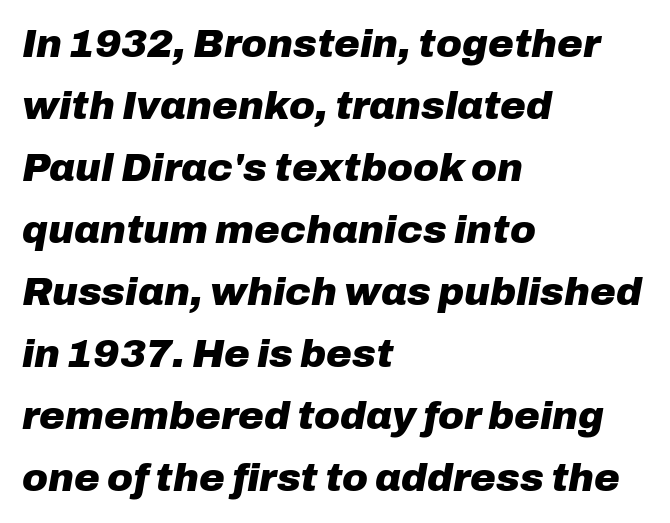
The image shows 39 px heavy type, italic (leaning right); set left-aligned, normal line spacing (1.59x), normal letter spacing, not underlined; low stroke contrast and a medium x-height.
